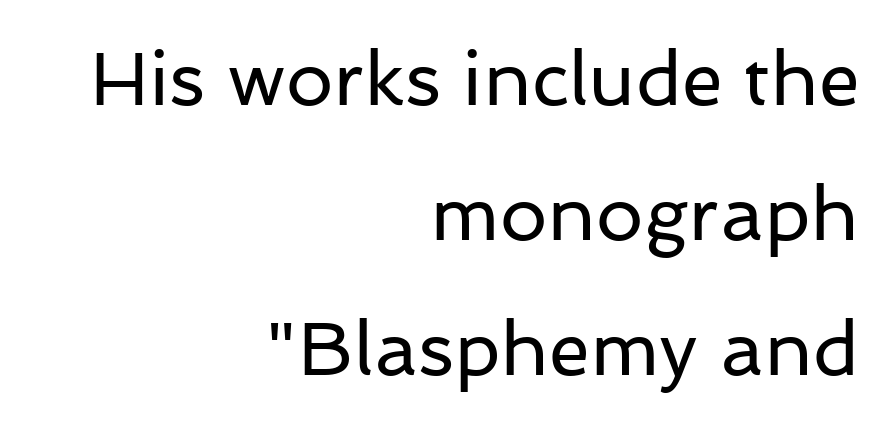
The image shows 75 px regular-weight sans-serif type, upright; set right-aligned, line spacing 1.8x, normal letter spacing, not underlined; low stroke contrast and a medium x-height.
